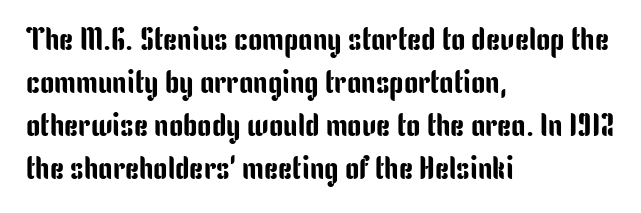
You can tell from the bare stems that sans-serif type was used. The lettering stays uniformly vertical, giving the passage a roman look. The rendering uses a moderate line-height, typical for paragraphs. Caption: multi-line text, flush left, ragged right. A typesetter would call this zero additional tracking. Spacing verdict: proportional, widths tailored to each character.
